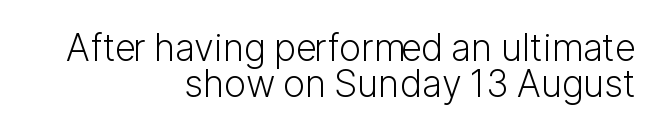
{"serif": "no", "italic": "no", "bold": "no", "weight": "light", "width": "normal", "stroke_contrast": "low", "x_height": "medium", "monospaced": "no", "underline": "no", "align": "right", "line_spacing": "tight", "line_spacing_ratio": 0.96, "letter_spacing": "normal", "letter_spacing_em": 0.0, "glyph_px": 37}
